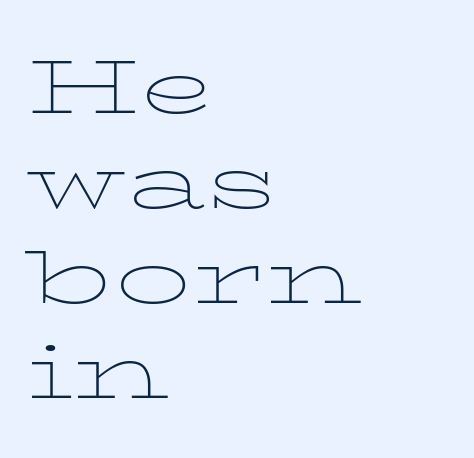
The image shows 76 px thin, wide serif type, upright; set left-aligned, normal line spacing (1.25x), normal letter spacing, not underlined; low stroke contrast and a medium x-height.
